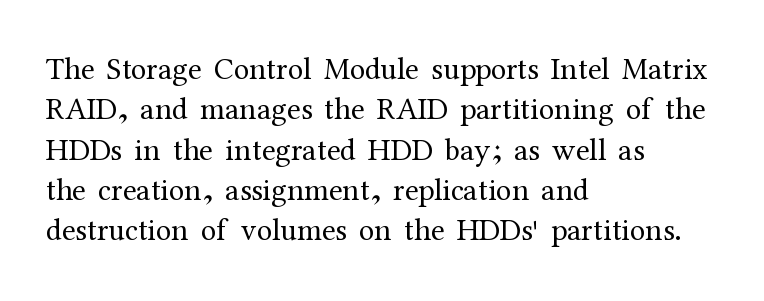
{"serif": "yes", "italic": "no", "bold": "no", "weight": "regular", "width": "normal", "stroke_contrast": "medium", "x_height": "medium", "monospaced": "no", "underline": "no", "align": "left", "line_spacing": "normal", "line_spacing_ratio": 1.3, "letter_spacing": "normal", "letter_spacing_em": 0.0, "glyph_px": 31}
